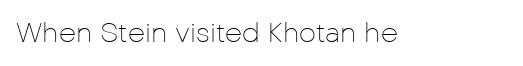
Q: Is the text bold? A: No.
Q: Is the text italic (slanted)? A: No, it is upright.
Q: Is the text underlined? A: No.
Q: Is the spacing between letters normal or unusually wide? A: Normal.
